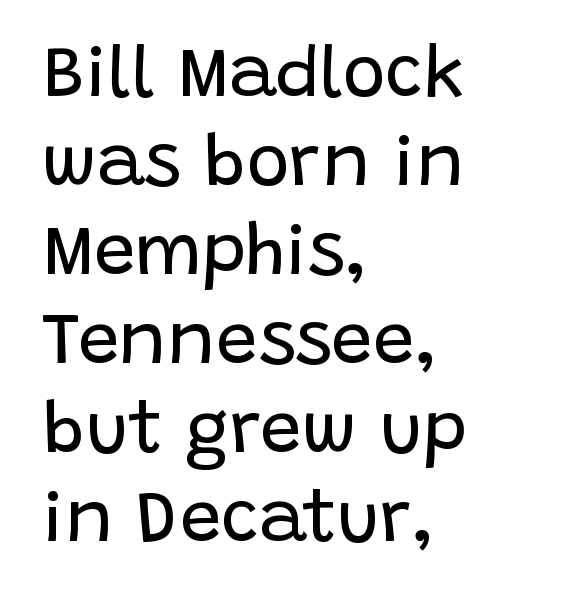
{"serif": "no", "italic": "no", "bold": "no", "weight": "regular", "width": "normal", "stroke_contrast": "low", "x_height": "large", "monospaced": "no", "underline": "no", "align": "left", "line_spacing_ratio": 1.22, "letter_spacing": "normal", "letter_spacing_em": 0.0, "glyph_px": 73}
